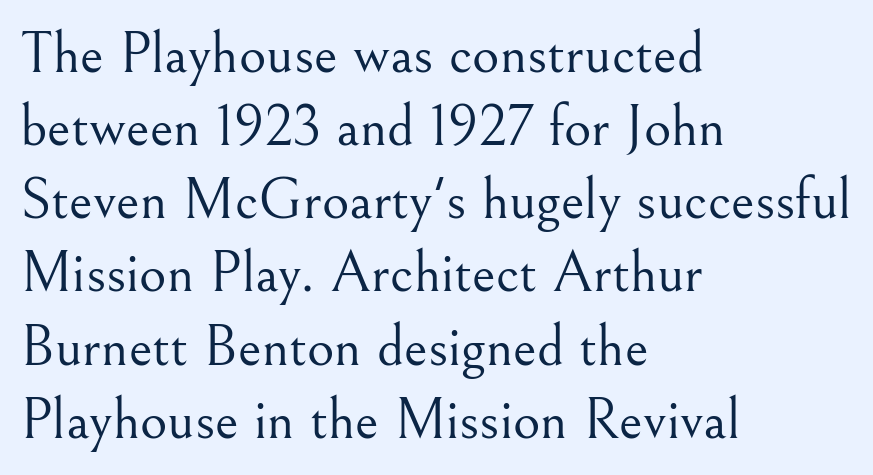
The lettering stays uniformly vertical, giving the passage a roman look. Nobody drew a line under any word here. Spacing verdict: proportional, widths tailored to each character. Teacher's note: observe the even left margin — that is flush-left alignment.
